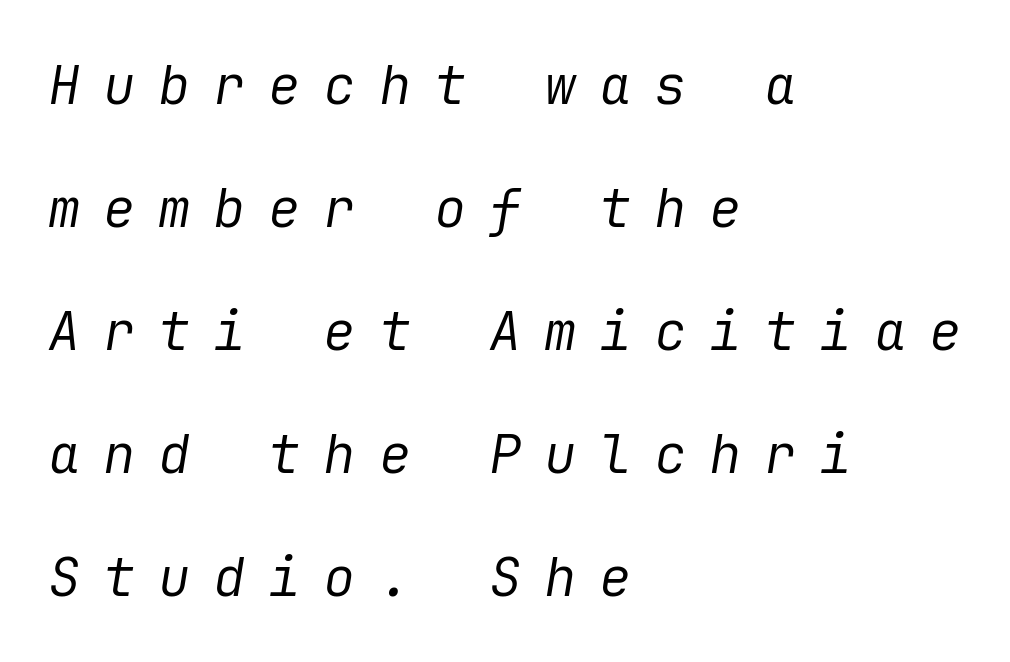
The rendering uses a large line-height, opening up the rows. The text block is weighted toward the left margin, trailing off unevenly rightward. The font sits on the lighter half of the weight spectrum, regular included. The specimen omits any rule beneath the text block's lines. The specimen reads as italic at a glance.
